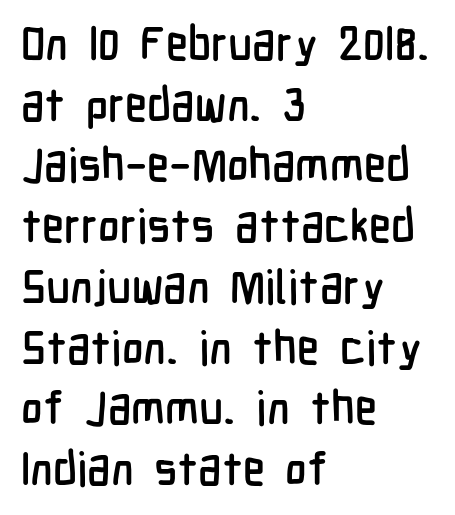
The rendering uses natural spacing where letterforms have individual widths. Reading down the block, your eye returns to a fixed left position each line. Grotesque or geometric, the face here clearly has no serifs. Letter spacing: default. The passage shown is not underscored anywhere.
